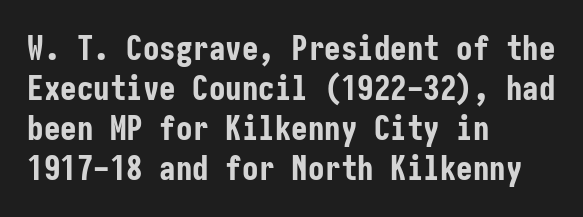
Q: Is the text bold? A: Yes.
Q: Is the text italic (slanted)? A: No, it is upright.
Q: Is the typeface a serif or a sans-serif typeface? A: Sans-serif.
Q: Is the text underlined? A: No.
Q: How is the paragraph aligned? A: Left-aligned.
Q: Is the spacing between letters normal or unusually wide? A: Normal.
Q: Width (condensed, normal, or wide)? A: Condensed.
Q: Stroke contrast? A: Low.
Q: x-height? A: Medium.
